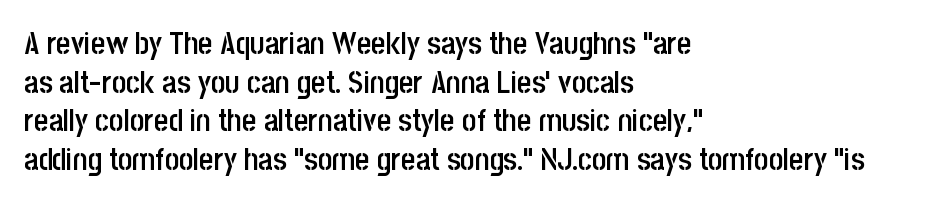
This sample uses an upright cut, with every glyph sitting square on the baseline. A typesetter would call this zero additional tracking. Note the varied advance widths — an 'i' is clearly narrower than an 'm'. As a designer I'd log this as weight 600, semibold.
